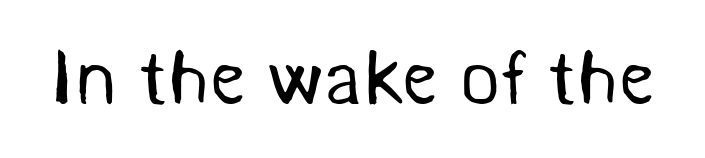
Q: Is the text bold? A: No.
Q: Is the typeface a serif or a sans-serif typeface? A: Sans-serif.
Q: Is the text underlined? A: No.
Q: Is the spacing between letters normal or unusually wide? A: Normal.
Q: Width (condensed, normal, or wide)? A: Normal.
Q: Stroke contrast? A: Medium.
Q: x-height? A: Medium.
Q: Monospaced? A: No.
